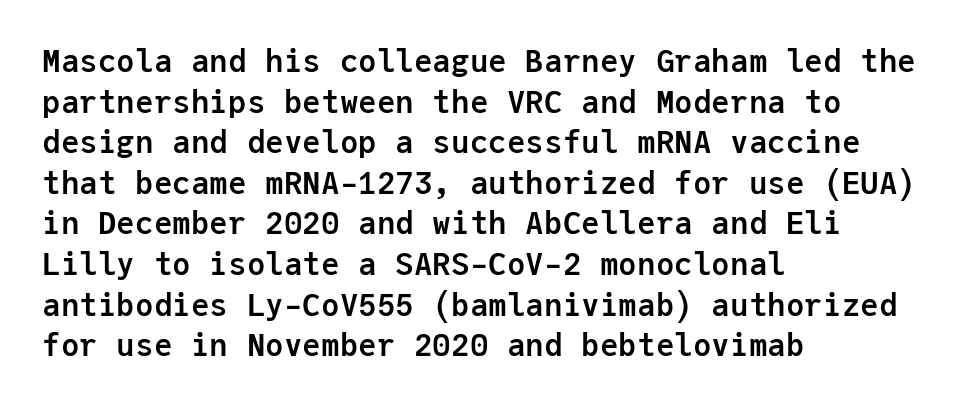
Is this a fixed-width face? Yes — each glyph sits in an identical cell. Notice how descenders clear the ascenders below comfortably — that's standard leading. Look at the bottom of the vertical strokes: they stop flat, with no serifs. Check under the words: just untouched page.
